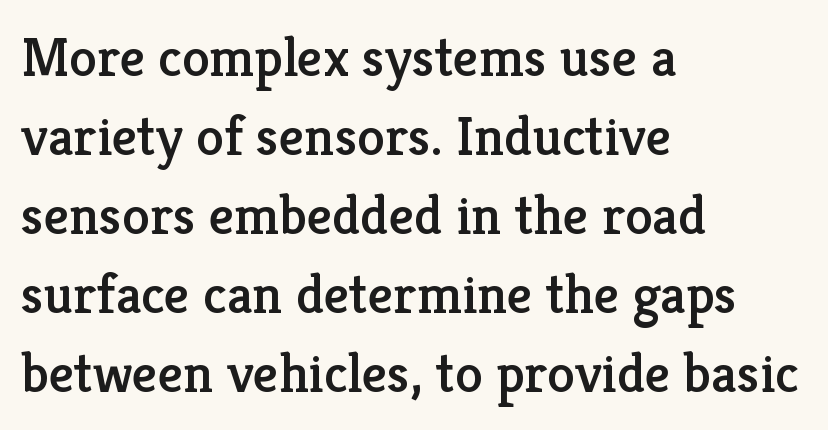
The image shows 56 px serif type, upright; set left-aligned, normal line spacing (1.41x), normal letter spacing, not underlined; low stroke contrast and a medium x-height.
